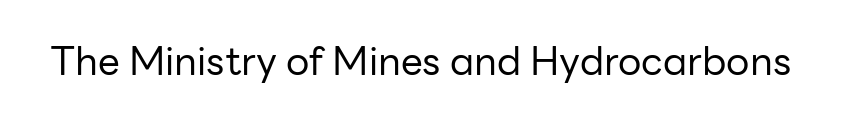
The image shows 39 px regular-weight sans-serif type, upright; set normal letter spacing, not underlined; low stroke contrast and a medium x-height.
